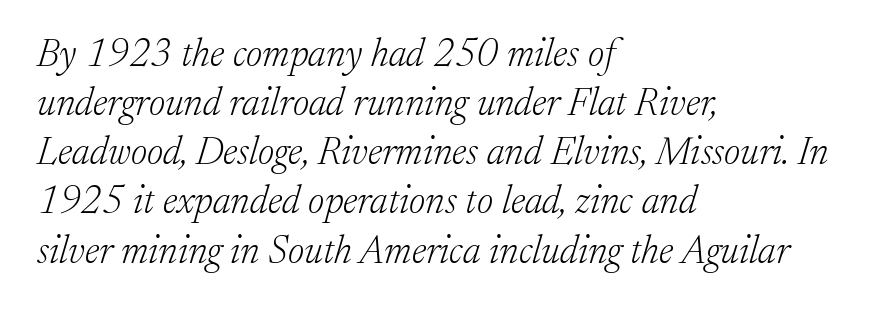
Rendered with sloped, italic letterforms. Stems and bowls with no extra thickness — not bold. Proportional: the letters do not fall into vertical columns. Here the glyphs are tracked normally, forming tight word shapes.
